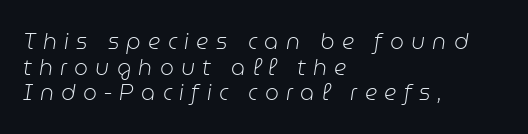
Slant detected: the letters are inclined. Rule under the text: the space is simply empty. Which margin do the lines hug? The left one — the right edge is uneven. Stems here are at most as thick as an everyday book face.
